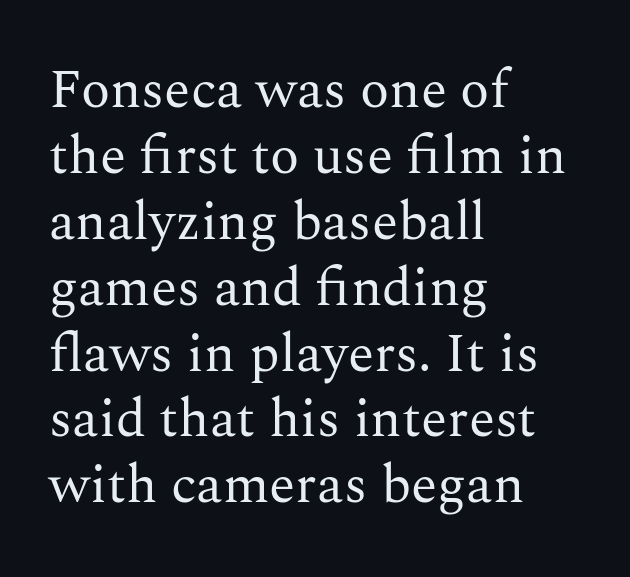
Descender tails drop into unmarked territory. Glyph-to-glyph distance matches everyday printed text. The compositor pushed each line to the left boundary. The passage shown is typed in a proportional face where columns would drift.
